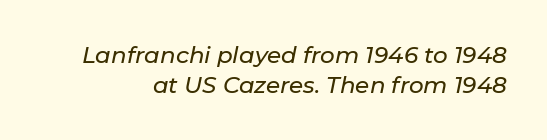
The image shows 23 px text type, italic (leaning right); set normal line spacing (1.31x), normal letter spacing, not underlined.
